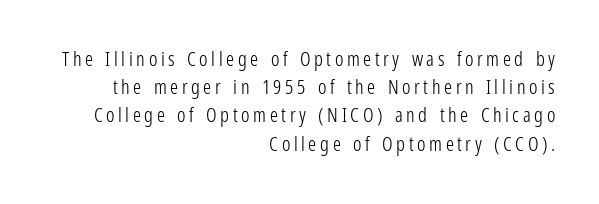
Quick note: interline space is typical. Just letters on the line, the space beneath them empty. A quiet, ordinary-to-light weight characterises the typeface. Posture: vertical. The text block is weighted toward the right margin, trailing off unevenly leftward.
